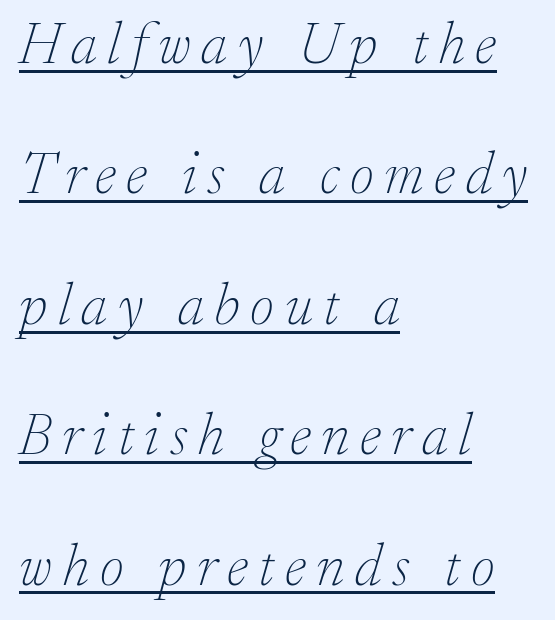
The image shows 59 px thin serif type, italic (leaning right); set left-aligned, loose line spacing (2.21x), underlined; low stroke contrast and a small x-height.
